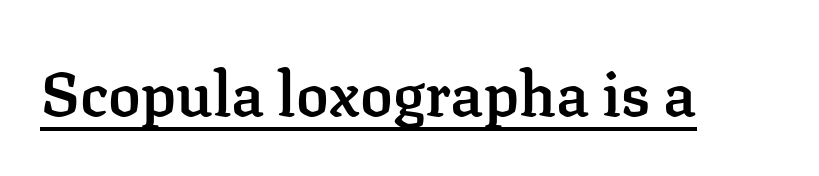
The image shows 61 px semibold serif type, upright; set normal letter spacing, underlined; low stroke contrast and a medium x-height.
